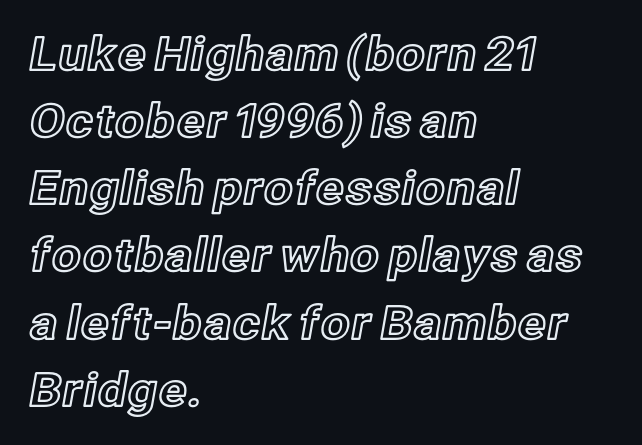
This sample has the flowing, uneven cadence of proportional lettering. The strip under each line holds only bare page. The lines sit at an ordinary, default distance from one another. Tracking here is standard; glyphs follow each other at the usual distance. Each line starts at the same left margin while the right side varies.
